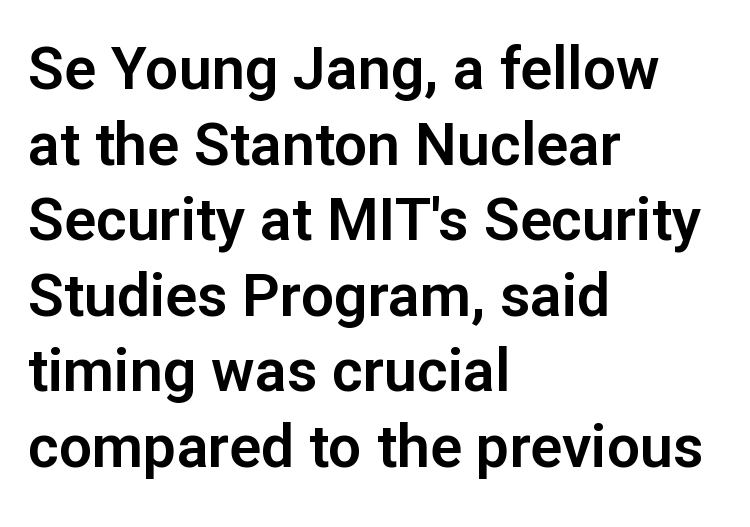
{"serif": "no", "italic": "no", "width": "normal", "stroke_contrast": "low", "x_height": "medium", "monospaced": "no", "underline": "no", "align": "left", "line_spacing": "normal", "line_spacing_ratio": 1.28, "letter_spacing": "normal", "letter_spacing_em": 0.0, "glyph_px": 59}
